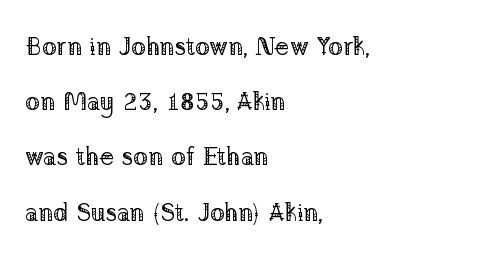
This sample uses an upright cut, with every glyph sitting square on the baseline. The space between consecutive lines is lavish. All the whitespace from short lines collects on the right. The passage shown has conventional tracking throughout.
